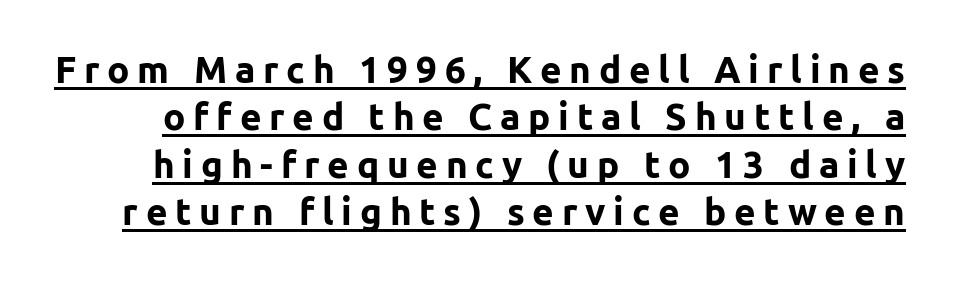
The image shows 37 px bold sans-serif type, upright; set normal line spacing (1.28x), unusually wide letter spacing (+0.21 em), underlined; low stroke contrast and a medium x-height.
